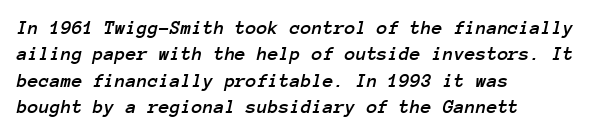
Caption: standard tracking, unaltered. The block of text has a typical density, with ordinary space between rows. A typesetter would mark this as italic. Reading down the block, your eye returns to a fixed left position each line. Descenders hang freely into open space.
